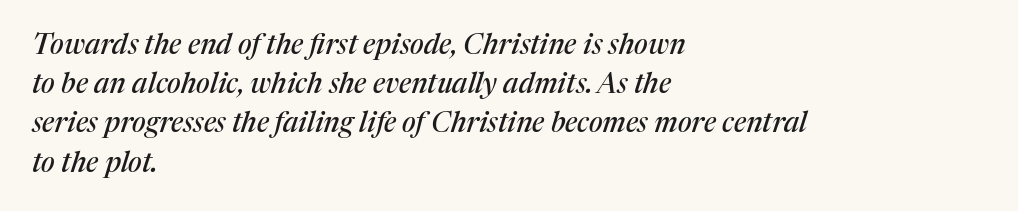
The image shows 28 px serif type, italic (leaning right); set left-aligned, normal line spacing (1.4x), normal letter spacing, not underlined; medium stroke contrast and a medium x-height.
